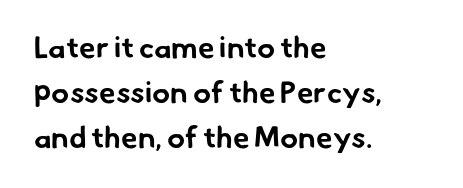
As a designer I'd log this as weight 700, bold. Is the letter spacing exaggerated? No — it looks like the ordinary default. One-word summary of the alignment: left. This sample uses a sans-serif face.
